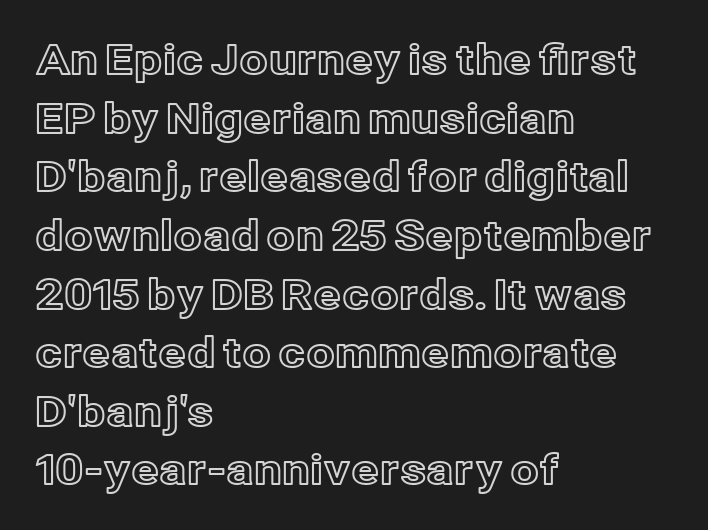
{"italic": "no", "width": "normal", "x_height": "medium", "monospaced": "no", "underline": "no", "align": "left", "line_spacing": "normal", "line_spacing_ratio": 1.43, "letter_spacing": "normal", "letter_spacing_em": 0.0, "glyph_px": 41}
